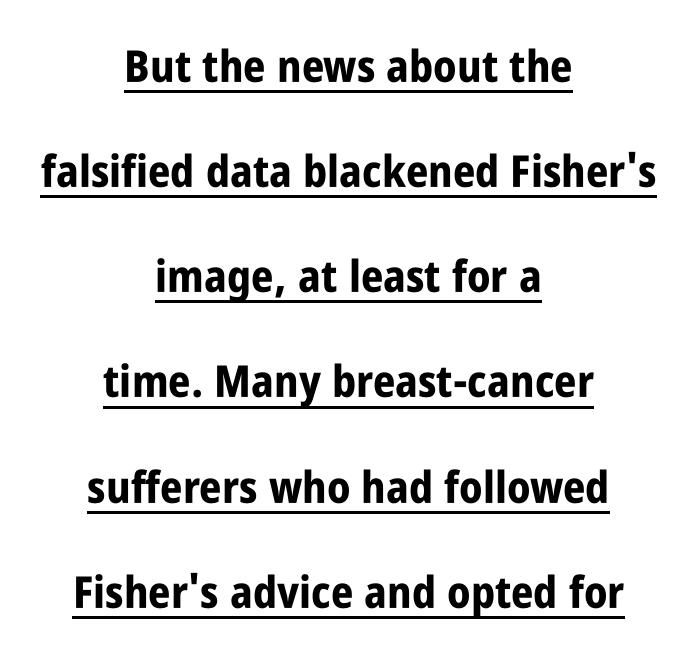
{"serif": "no", "italic": "no", "bold": "yes", "weight": "bold", "width": "condensed", "stroke_contrast": "low", "x_height": "large", "monospaced": "no", "underline": "yes", "align": "center", "line_spacing": "loose", "line_spacing_ratio": 2.39, "letter_spacing": "normal", "letter_spacing_em": 0.0, "glyph_px": 44}
